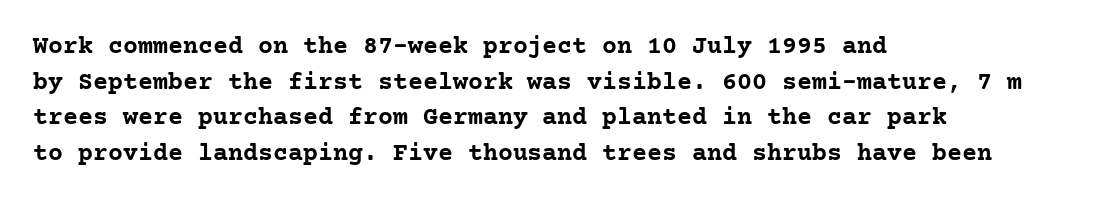
The image shows 25 px bold type, upright; set left-aligned, normal line spacing (1.43x), normal letter spacing, not underlined.
